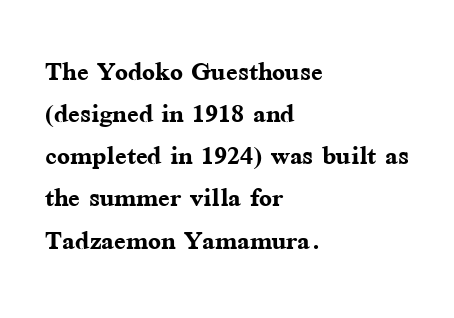
The image shows 34 px semibold serif type, upright; set left-aligned, line spacing 1.24x, normal letter spacing, not underlined; medium stroke contrast and a medium x-height.
